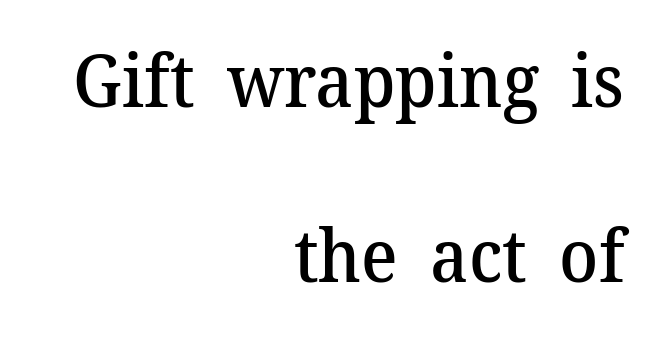
{"serif": "yes", "italic": "no", "bold": "semi", "weight": "semibold", "width": "normal", "stroke_contrast": "medium", "x_height": "medium", "monospaced": "no", "underline": "no", "align": "right", "line_spacing": "loose", "line_spacing_ratio": 2.43, "letter_spacing": "normal", "letter_spacing_em": 0.0, "glyph_px": 72}
